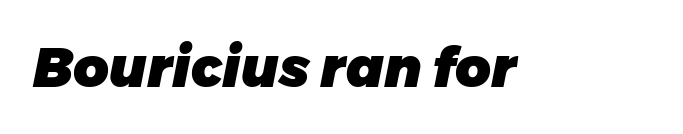
Glance below the letters and you will spot only blank space. Character widths vary here, with narrow letters taking less room than wide ones. Compared with typical body copy, the letter spacing here is the same. A typesetter would mark this as italic. The strokes are fattened all the way to bold.
